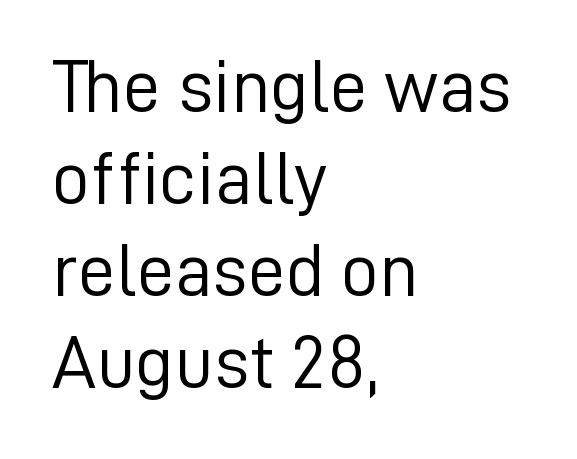
Unlike italic type, these characters show no tilt at all. Decoration check: the copy has no underline. No extra tracking has been applied to these lines. No extra ink here — the face is not bold. Proportional: the letters do not fall into vertical columns.
